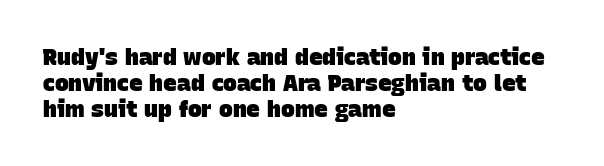
Notice how descenders almost collide with the ascenders below — that's tight leading. Layout note: lines flush left. Stroke thickness is high; the sample reads as a true bold. Words float on clear page, feet unadorned.
